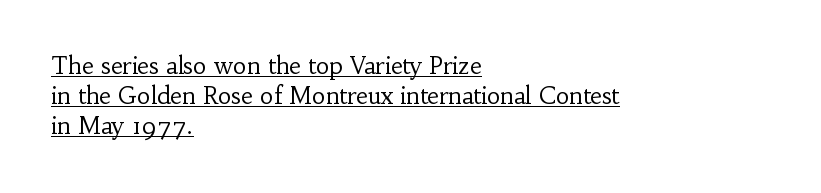
{"italic": "no", "bold": "no", "underline": "yes", "align": "left", "line_spacing": "normal", "line_spacing_ratio": 1.31, "letter_spacing": "normal", "letter_spacing_em": 0.0, "glyph_px": 23}
